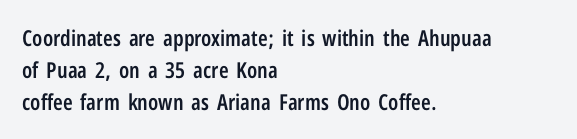
Q: Is the text bold? A: Semi-bold.
Q: Is the text italic (slanted)? A: No, it is upright.
Q: Is the text underlined? A: No.
Q: How is the paragraph aligned? A: Left-aligned.
Q: Is the spacing between letters normal or unusually wide? A: Normal.
Q: Is the spacing between lines tight, normal or loose? A: Normal.
